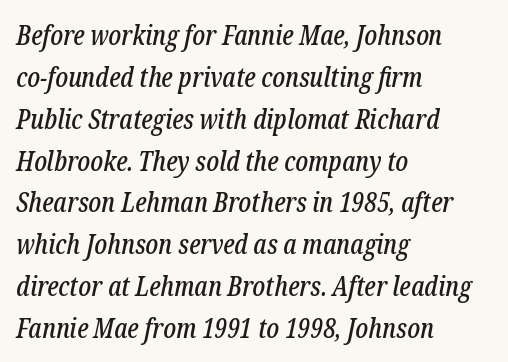
Q: Is the text italic (slanted)? A: Yes, it leans right by about 12 degrees.
Q: Is the text underlined? A: No.
Q: How is the paragraph aligned? A: Left-aligned.
Q: Is the spacing between letters normal or unusually wide? A: Normal.
Q: Is the spacing between lines tight, normal or loose? A: Normal.
